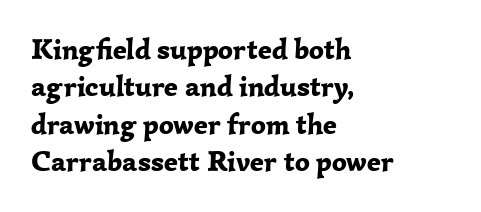
Q: Is the text bold? A: Yes.
Q: Is the text italic (slanted)? A: No, it is upright.
Q: Is the typeface a serif or a sans-serif typeface? A: Serif.
Q: Is the text underlined? A: No.
Q: How is the paragraph aligned? A: Left-aligned.
Q: Is the spacing between letters normal or unusually wide? A: Normal.
Q: Is the spacing between lines tight, normal or loose? A: Normal.
Q: Width (condensed, normal, or wide)? A: Normal.
Q: Stroke contrast? A: Low.
Q: x-height? A: Medium.
Q: Monospaced? A: No.
